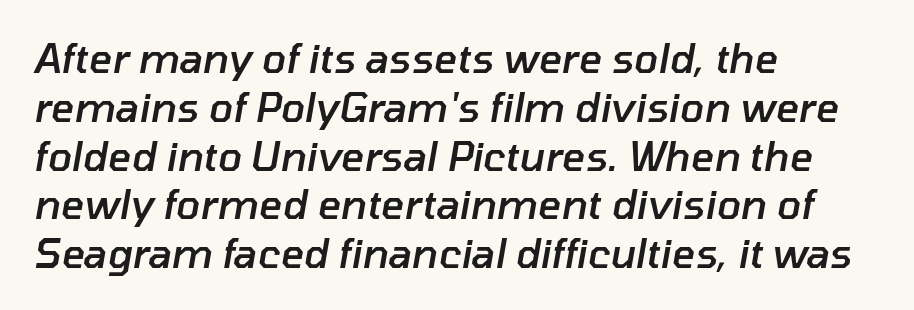
{"italic": "yes", "lean": "right", "slant_degrees": 10, "bold": "semi", "weight": "semibold", "width": "normal", "stroke_contrast": "low", "x_height": "medium", "monospaced": "no", "underline": "no", "align": "left", "line_spacing_ratio": 1.22, "letter_spacing": "normal", "letter_spacing_em": 0.0, "glyph_px": 40}
